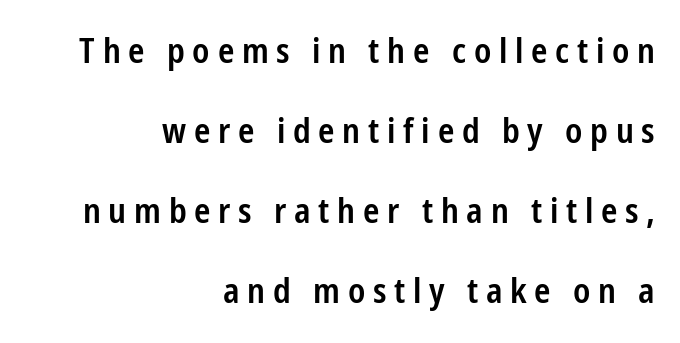
Q: Is the text bold? A: Semi-bold.
Q: Is the text italic (slanted)? A: No, it is upright.
Q: Is the typeface a serif or a sans-serif typeface? A: Sans-serif.
Q: Is the text underlined? A: No.
Q: How is the paragraph aligned? A: Right-aligned.
Q: Is the spacing between letters normal or unusually wide? A: Unusually wide.
Q: Is the spacing between lines tight, normal or loose? A: Loose.
Q: Width (condensed, normal, or wide)? A: Condensed.
Q: Stroke contrast? A: Low.
Q: x-height? A: Medium.
Q: Monospaced? A: No.
